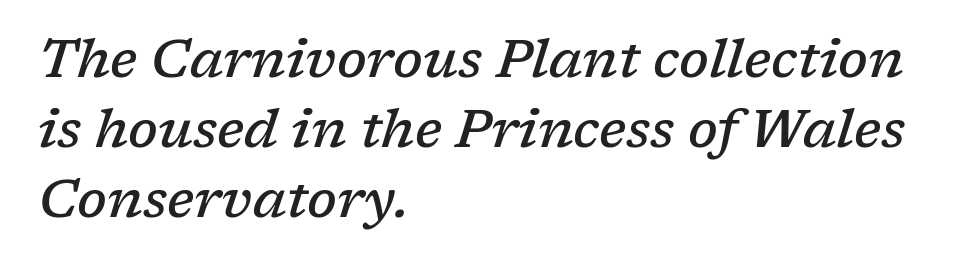
You could not count columns in this text — the font is proportionally spaced. Descenders are the only things crossing below the line. The glyphs look as if they've been sheared to an angle. You could call the tracking neutral — neither tight nor loose. This is serif lettering, the kind often seen in printed books.
